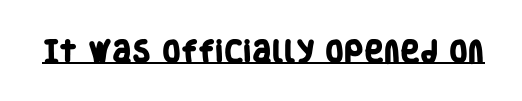
The image shows 24 px bold type; set normal letter spacing, underlined.
